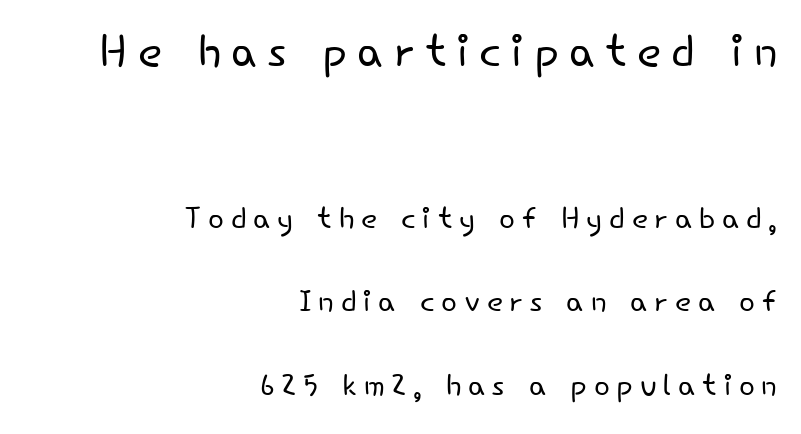
{"serif": "no", "italic": "no", "bold": "no", "weight": "light", "width": "normal", "stroke_contrast": "low", "x_height": "small", "monospaced": "no", "underline": "no", "align": "right", "line_spacing": "loose", "line_spacing_ratio": 1.99, "larger_block": "first", "size_ratio": 1.5, "glyph_px": 63}
